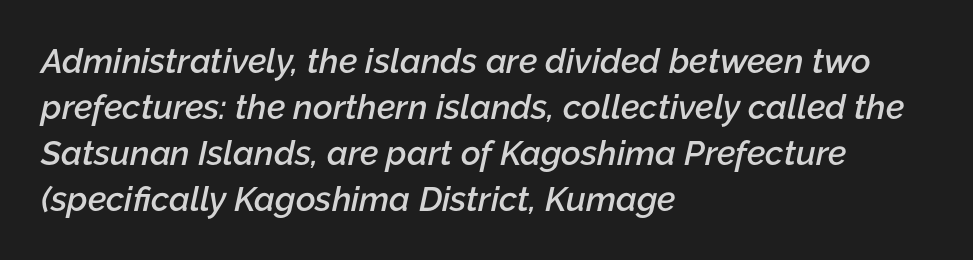
{"italic": "yes", "lean": "right", "slant_degrees": 12, "bold": "semi", "weight": "semibold", "width": "normal", "stroke_contrast": "low", "x_height": "medium", "monospaced": "no", "underline": "no", "align": "left", "line_spacing": "normal", "line_spacing_ratio": 1.35, "letter_spacing": "normal", "letter_spacing_em": 0.0, "glyph_px": 34}
